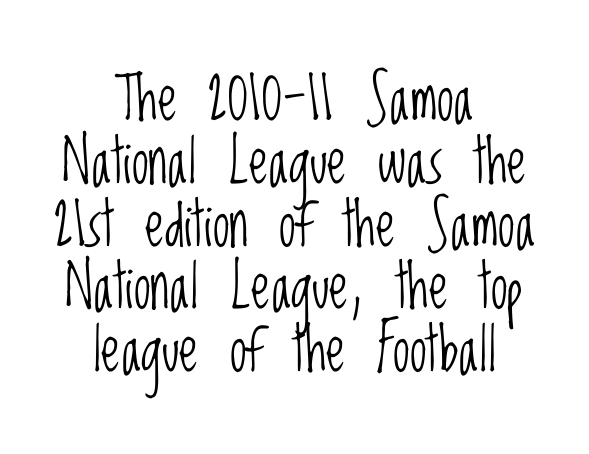
The typeface has the unassuming heft of standard copy or less. Varying glyph widths throughout — classic text-font behaviour. Every row of glyphs is offset so its center matches the block's center. This rendering features lettering with no underline. Every stem runs plumb, perpendicular to the baseline.
